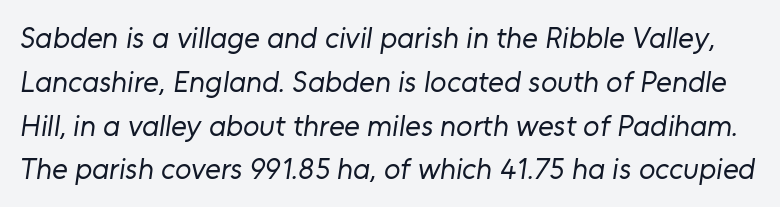
Q: Is the text bold? A: No.
Q: Is the typeface a serif or a sans-serif typeface? A: Sans-serif.
Q: Is the text underlined? A: No.
Q: Is the spacing between letters normal or unusually wide? A: Normal.
Q: Is the spacing between lines tight, normal or loose? A: Normal.
Q: Width (condensed, normal, or wide)? A: Normal.
Q: Stroke contrast? A: Low.
Q: x-height? A: Medium.
Q: Monospaced? A: No.
